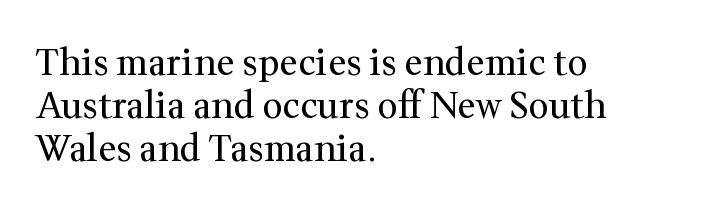
{"serif": "yes", "italic": "no", "bold": "no", "weight": "regular", "width": "normal", "stroke_contrast": "medium", "x_height": "medium", "monospaced": "no", "underline": "no", "align": "left", "line_spacing_ratio": 1.2, "letter_spacing": "normal", "letter_spacing_em": 0.0, "glyph_px": 36}
